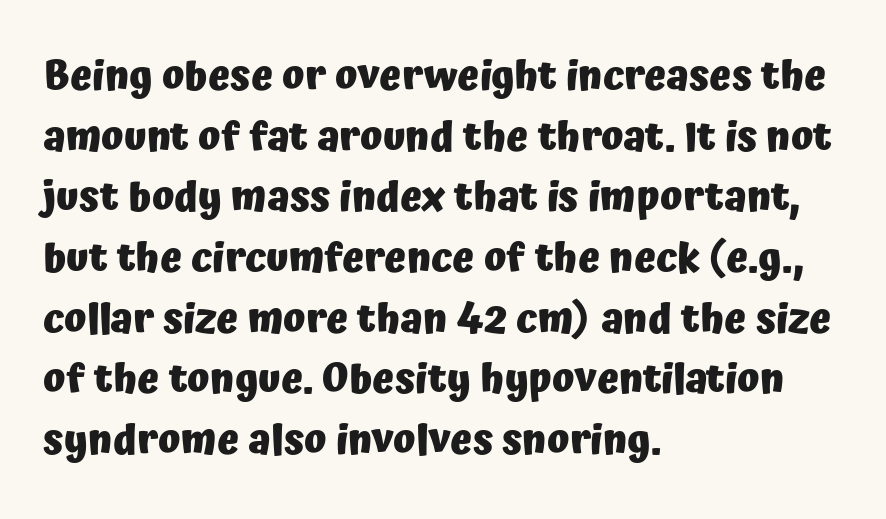
The rendering uses a bold face; every stroke is thick and dark. Proportional: the letters do not fall into vertical columns. The tracking reads as untouched default to a designer's eye. Compared with a centered layout, this one pins lines to the left instead. Serifs: no, the terminals of the letterforms are clean.
